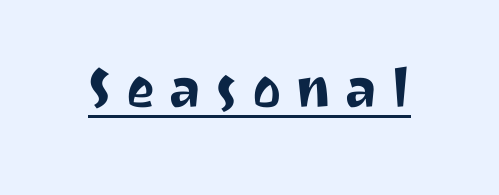
{"serif": "no", "italic": "no", "width": "normal", "stroke_contrast": "medium", "x_height": "medium", "monospaced": "no", "underline": "yes", "letter_spacing": "wide", "letter_spacing_em": 0.2, "glyph_px": 69}
